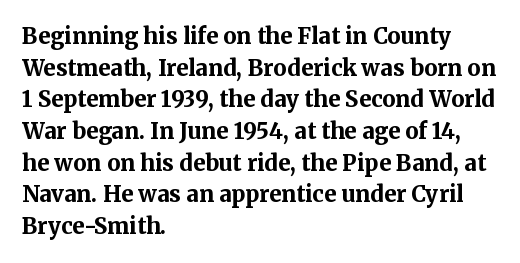
{"italic": "no", "bold": "yes", "underline": "no", "align": "left", "line_spacing": "normal", "line_spacing_ratio": 1.44, "letter_spacing": "normal", "letter_spacing_em": 0.0, "glyph_px": 22}
